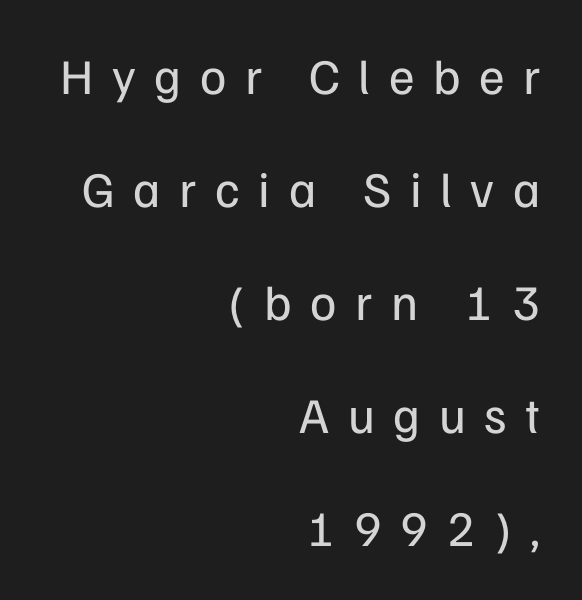
{"serif": "no", "italic": "no", "bold": "no", "weight": "regular", "width": "normal", "stroke_contrast": "low", "x_height": "medium", "monospaced": "no", "underline": "no", "align": "right", "line_spacing": "loose", "line_spacing_ratio": 2.26, "letter_spacing": "wide", "letter_spacing_em": 0.37, "glyph_px": 50}
